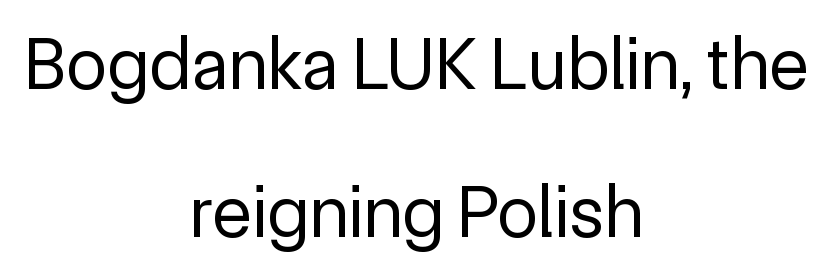
{"serif": "no", "italic": "no", "bold": "no", "weight": "regular", "width": "normal", "x_height": "medium", "monospaced": "no", "underline": "no", "align": "center", "line_spacing": "loose", "line_spacing_ratio": 2.0, "letter_spacing": "normal", "letter_spacing_em": 0.0, "glyph_px": 74}
